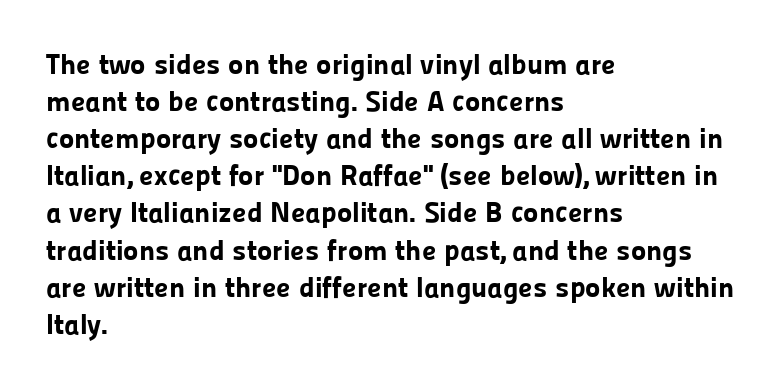
Q: Is the text bold? A: Yes.
Q: Is the text italic (slanted)? A: No, it is upright.
Q: Is the typeface a serif or a sans-serif typeface? A: Sans-serif.
Q: Is the text underlined? A: No.
Q: How is the paragraph aligned? A: Left-aligned.
Q: Is the spacing between letters normal or unusually wide? A: Normal.
Q: Is the spacing between lines tight, normal or loose? A: Normal.
Q: Width (condensed, normal, or wide)? A: Normal.
Q: Stroke contrast? A: Low.
Q: x-height? A: Medium.
Q: Monospaced? A: No.
